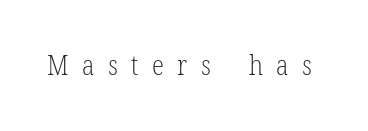
{"serif": "yes", "italic": "no", "bold": "no", "weight": "light", "width": "condensed", "stroke_contrast": "low", "x_height": "medium", "monospaced": "no", "underline": "no", "letter_spacing": "wide", "letter_spacing_em": 0.48, "glyph_px": 28}
